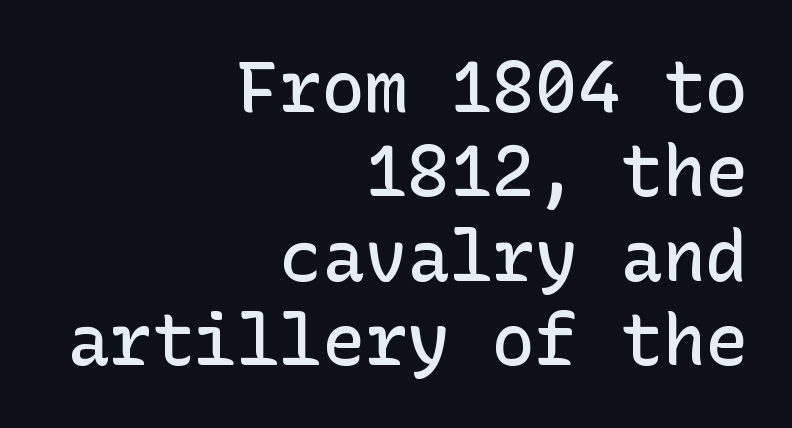
Q: Is the text bold? A: Semi-bold.
Q: Is the text italic (slanted)? A: No, it is upright.
Q: Is the typeface a serif or a sans-serif typeface? A: Sans-serif.
Q: Is the text underlined? A: No.
Q: How is the paragraph aligned? A: Right-aligned.
Q: Is the spacing between letters normal or unusually wide? A: Normal.
Q: Width (condensed, normal, or wide)? A: Normal.
Q: Stroke contrast? A: Low.
Q: x-height? A: Medium.
